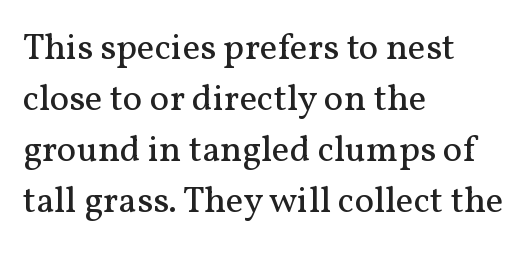
{"serif": "yes", "italic": "no", "bold": "no", "weight": "regular", "width": "normal", "stroke_contrast": "medium", "x_height": "medium", "monospaced": "no", "underline": "no", "align": "left", "line_spacing": "normal", "line_spacing_ratio": 1.38, "letter_spacing": "normal", "letter_spacing_em": 0.0, "glyph_px": 37}
